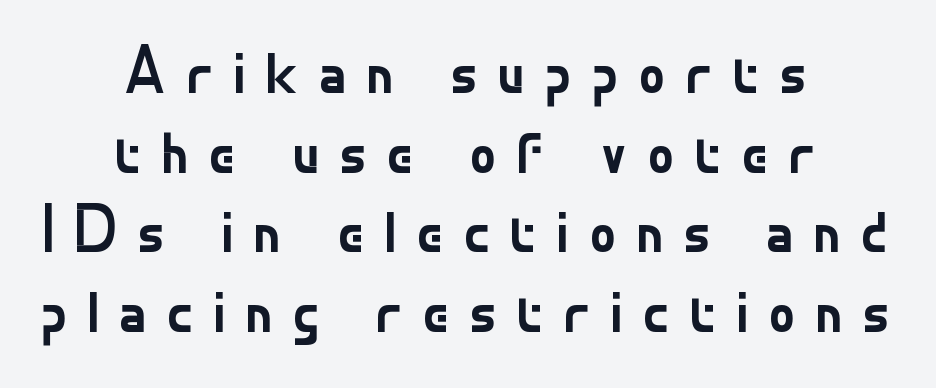
The image shows 67 px regular-weight sans-serif type, upright; set centered, line spacing 1.19x, unusually wide letter spacing (+0.28 em), not underlined; low stroke contrast and a small x-height.
